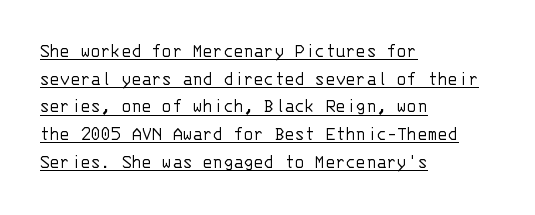
All the whitespace from short lines collects on the right. In designer terms, the underline attribute is active on this setting. Vertical stems look standard width or narrower in stroke. Leading: standard.
